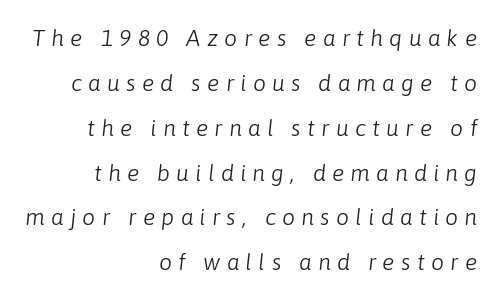
{"italic": "yes", "lean": "right", "slant_degrees": 6, "bold": "no", "underline": "no", "align": "right", "line_spacing": "loose", "line_spacing_ratio": 1.95, "letter_spacing": "wide", "letter_spacing_em": 0.27, "glyph_px": 23}
